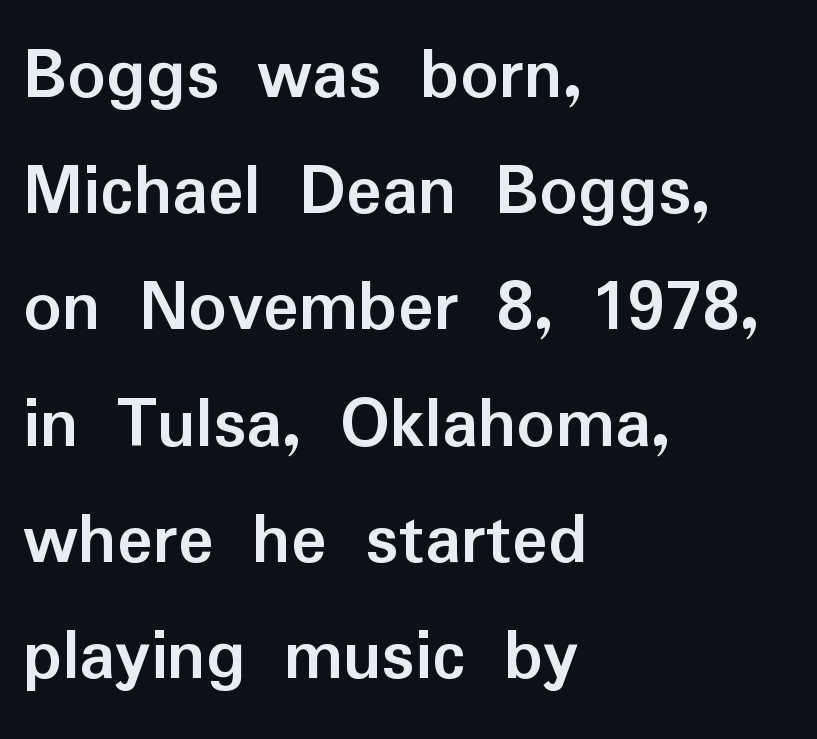
Q: Is the text bold? A: Yes.
Q: Is the text italic (slanted)? A: No, it is upright.
Q: Is the typeface a serif or a sans-serif typeface? A: Sans-serif.
Q: Is the text underlined? A: No.
Q: How is the paragraph aligned? A: Left-aligned.
Q: Is the spacing between letters normal or unusually wide? A: Normal.
Q: Is the spacing between lines tight, normal or loose? A: Normal.
Q: Width (condensed, normal, or wide)? A: Normal.
Q: Stroke contrast? A: Low.
Q: x-height? A: Medium.
Q: Monospaced? A: No.
